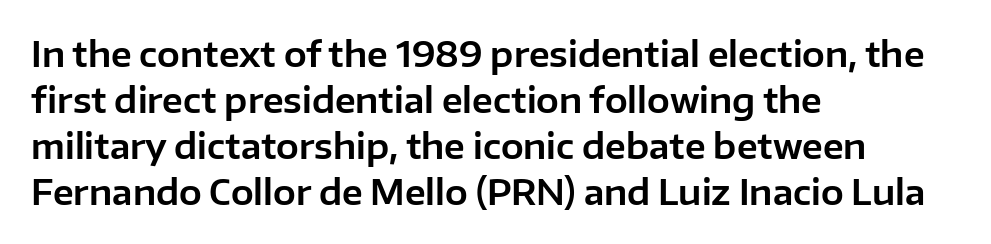
The image shows 34 px sans-serif type, upright; set left-aligned, normal line spacing (1.35x), normal letter spacing, not underlined; low stroke contrast and a medium x-height.
